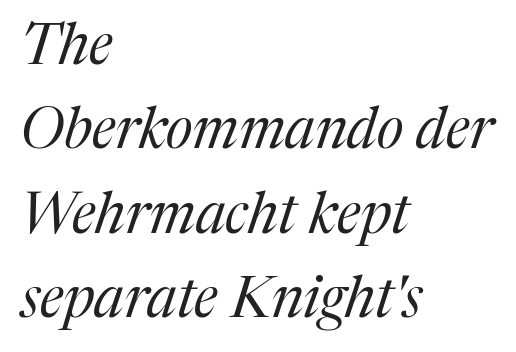
{"serif": "yes", "italic": "yes", "lean": "right", "slant_degrees": 17, "bold": "no", "weight": "regular", "width": "normal", "stroke_contrast": "medium", "x_height": "medium", "monospaced": "no", "underline": "no", "align": "left", "line_spacing": "normal", "line_spacing_ratio": 1.48, "letter_spacing": "normal", "letter_spacing_em": 0.0, "glyph_px": 57}
